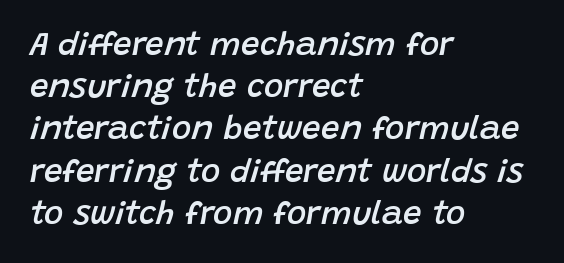
{"italic": "yes", "lean": "right", "slant_degrees": 15, "bold": "semi", "weight": "semibold", "width": "normal", "stroke_contrast": "low", "x_height": "large", "monospaced": "no", "underline": "no", "align": "left", "line_spacing": "normal", "line_spacing_ratio": 1.28, "letter_spacing": "normal", "letter_spacing_em": 0.0, "glyph_px": 33}
